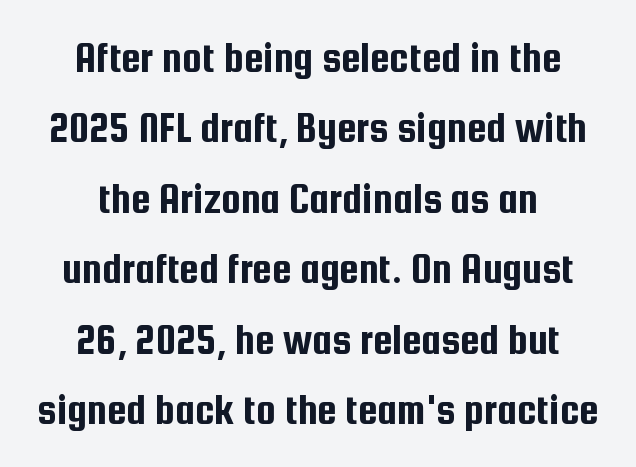
Q: Is the text italic (slanted)? A: No, it is upright.
Q: Is the typeface a serif or a sans-serif typeface? A: Sans-serif.
Q: Is the text underlined? A: No.
Q: Is the spacing between letters normal or unusually wide? A: Normal.
Q: Is the spacing between lines tight, normal or loose? A: Normal.
Q: Width (condensed, normal, or wide)? A: Condensed.
Q: Stroke contrast? A: Low.
Q: x-height? A: Medium.
Q: Monospaced? A: No.
